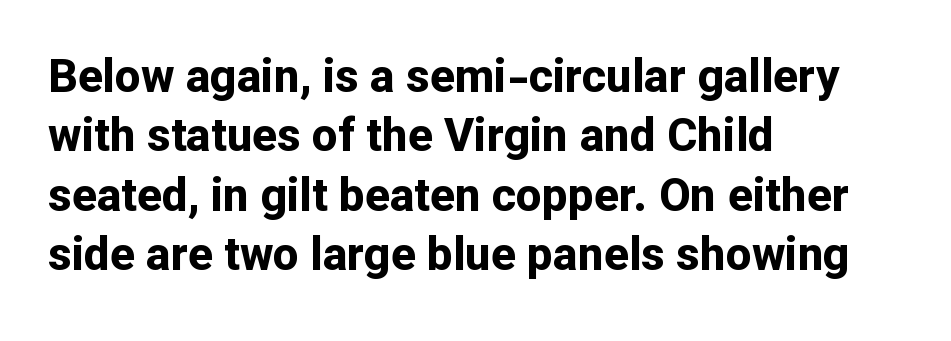
The image shows 46 px bold sans-serif type, upright; set left-aligned, normal line spacing (1.29x), normal letter spacing, not underlined; low stroke contrast and a medium x-height.
